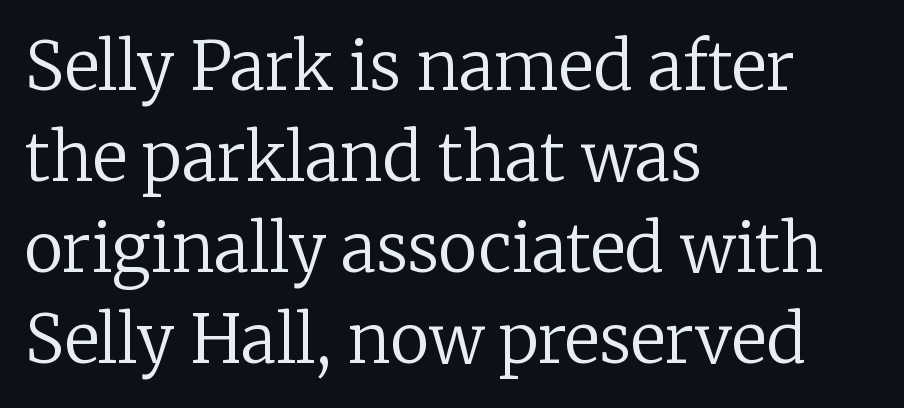
{"serif": "yes", "italic": "no", "bold": "no", "weight": "regular", "width": "normal", "stroke_contrast": "low", "x_height": "medium", "monospaced": "no", "underline": "no", "align": "left", "line_spacing": "normal", "line_spacing_ratio": 1.38, "letter_spacing": "normal", "letter_spacing_em": 0.0, "glyph_px": 66}
